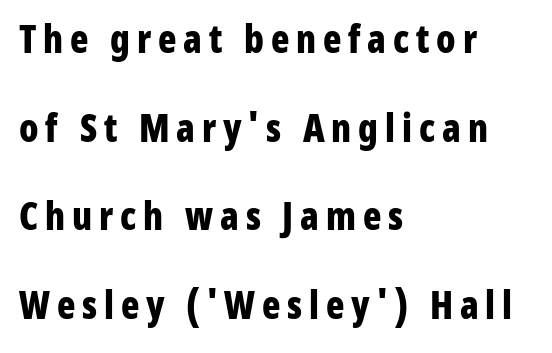
Q: Is the text bold? A: Yes.
Q: Is the text italic (slanted)? A: No, it is upright.
Q: Is the typeface a serif or a sans-serif typeface? A: Sans-serif.
Q: Is the text underlined? A: No.
Q: How is the paragraph aligned? A: Left-aligned.
Q: Is the spacing between lines tight, normal or loose? A: Loose.
Q: Width (condensed, normal, or wide)? A: Condensed.
Q: Stroke contrast? A: Low.
Q: x-height? A: Medium.
Q: Monospaced? A: No.
